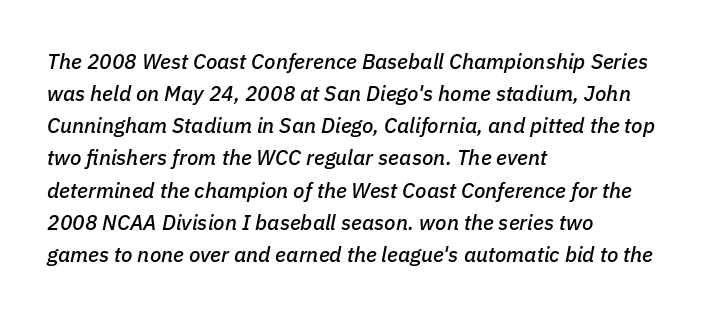
Q: Is the text italic (slanted)? A: Yes, it leans right by about 11 degrees.
Q: Is the text underlined? A: No.
Q: How is the paragraph aligned? A: Left-aligned.
Q: Is the spacing between letters normal or unusually wide? A: Normal.
Q: Is the spacing between lines tight, normal or loose? A: Normal.
